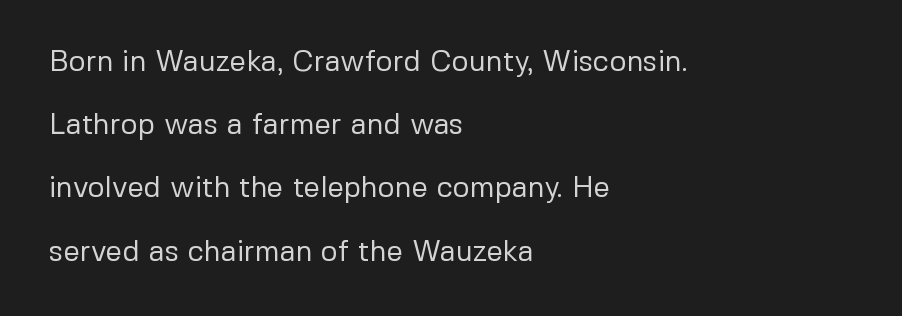
Q: Is the text bold? A: No.
Q: Is the text italic (slanted)? A: No, it is upright.
Q: Is the typeface a serif or a sans-serif typeface? A: Sans-serif.
Q: Is the text underlined? A: No.
Q: How is the paragraph aligned? A: Left-aligned.
Q: Is the spacing between letters normal or unusually wide? A: Normal.
Q: Is the spacing between lines tight, normal or loose? A: Loose.
Q: Width (condensed, normal, or wide)? A: Normal.
Q: Stroke contrast? A: Low.
Q: x-height? A: Medium.
Q: Monospaced? A: No.
